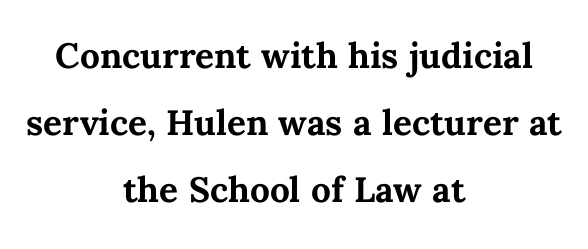
{"italic": "no", "bold": "yes", "weight": "semibold", "width": "normal", "stroke_contrast": "medium", "x_height": "medium", "monospaced": "no", "underline": "no", "align": "center", "line_spacing": "normal", "line_spacing_ratio": 1.43, "letter_spacing": "normal", "letter_spacing_em": 0.0, "glyph_px": 47}
